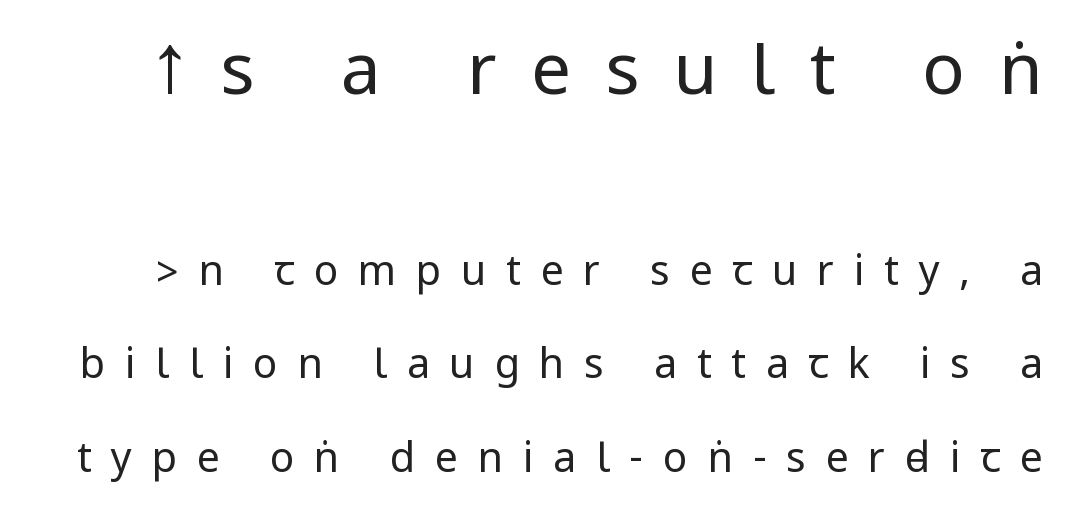
Q: Is the text bold? A: No.
Q: Is the text italic (slanted)? A: No, it is upright.
Q: Is the typeface a serif or a sans-serif typeface? A: Sans-serif.
Q: Is the text underlined? A: No.
Q: Is the spacing between letters normal or unusually wide? A: Unusually wide.
Q: Is the spacing between lines tight, normal or loose? A: Loose.
Q: Which block of text is set in a larger size, the first (top) or the second (bottom)? A: The first (top) one.
Q: Width (condensed, normal, or wide)? A: Condensed.
Q: Stroke contrast? A: Low.
